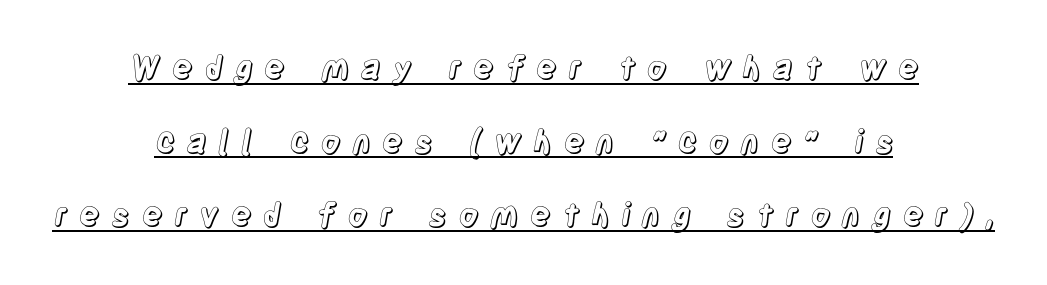
In terms of leading, this rendering errs on the spacious side. You could only call the tracking loose — the letters float apart. Is this a fixed-width face? No — the glyphs have proportional, varying widths. This rendering uses center alignment, leaving both contours irregular but symmetric.
